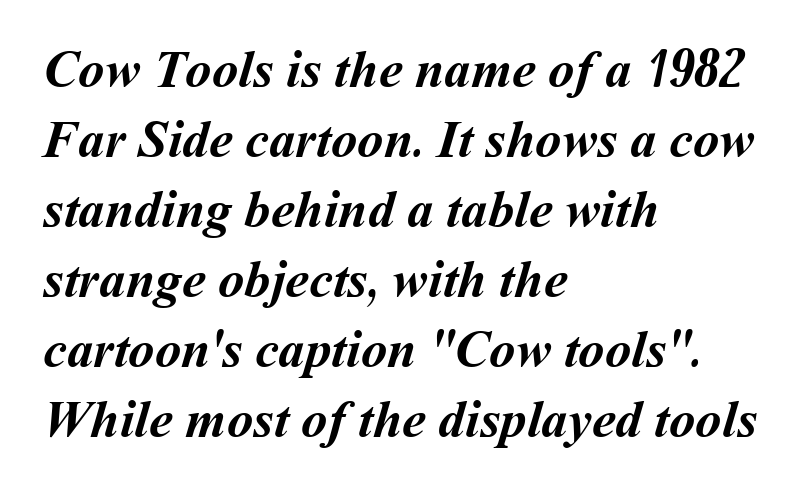
Heft: maximum for text — a bold. Characters follow at the spacing the type designer built in. The baseline area is clear. Proportional: the letters do not fall into vertical columns. These lines are set flush left with a ragged right edge. The passage shown stacks its lines at a standard gap.
